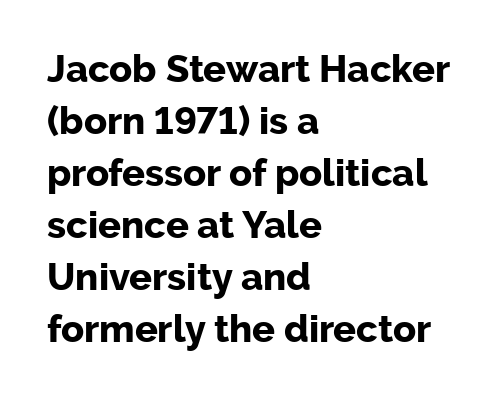
Q: Is the text bold? A: Yes.
Q: Is the text italic (slanted)? A: No, it is upright.
Q: Is the typeface a serif or a sans-serif typeface? A: Sans-serif.
Q: Is the text underlined? A: No.
Q: How is the paragraph aligned? A: Left-aligned.
Q: Is the spacing between letters normal or unusually wide? A: Normal.
Q: Is the spacing between lines tight, normal or loose? A: Normal.
Q: Width (condensed, normal, or wide)? A: Normal.
Q: Stroke contrast? A: Low.
Q: x-height? A: Medium.
Q: Monospaced? A: No.
